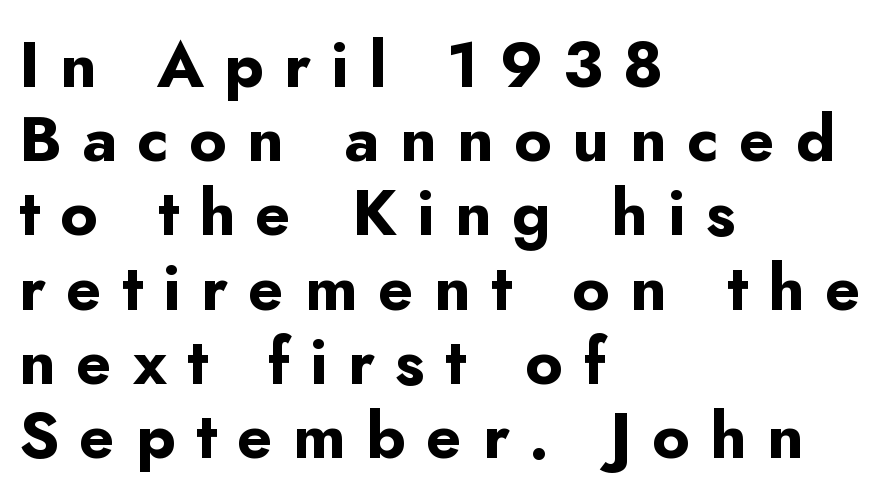
Here the glyphs are tracked loosely, breaking word shapes into spaced letters. Plain, unruled lines of type. Notice how the passage keeps a crisp vertical edge on the left only. Its strokes are broad and dark, the hallmark of bold type. The text was rendered using a sans face with plain stroke endings.
